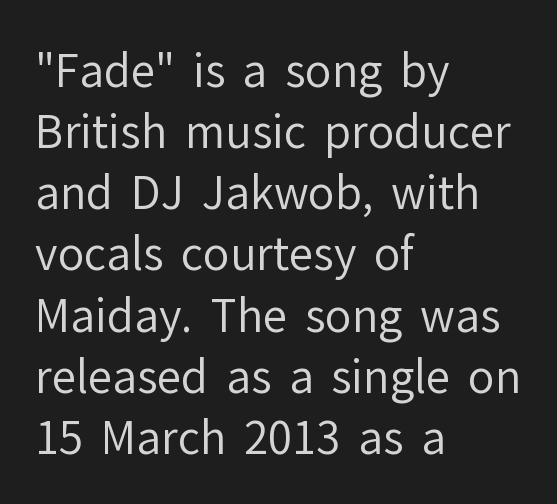
The paragraph shown leans on its left margin. The type is set solid horizontally, with unmodified tracking. The font is comparable to plain body text, perhaps lighter. Think of a printed novel: that variable character pitch is what you see here. The typeface chosen for these lines omits serifs. This is roman type, the default non-slanted kind.
